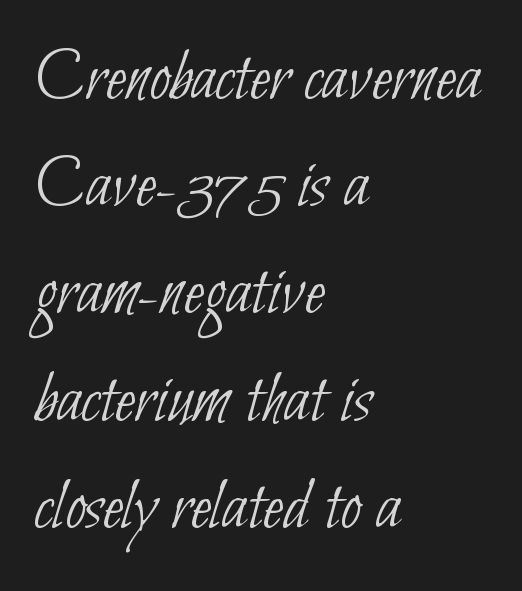
Plain, unruled lines of type. Varying glyph widths throughout — classic text-font behaviour. Leading matches the norm, producing a regular column. The text block is weighted toward the left margin, trailing off unevenly rightward.
